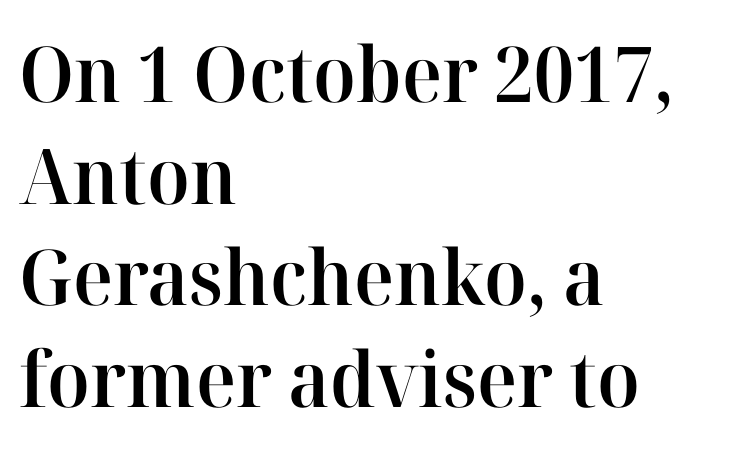
Look at the bottom of the vertical strokes: they flare into serifs here. The lines are quadded left. Tracking here is standard; glyphs follow each other at the usual distance. Spacing verdict: proportional, widths tailored to each character.
